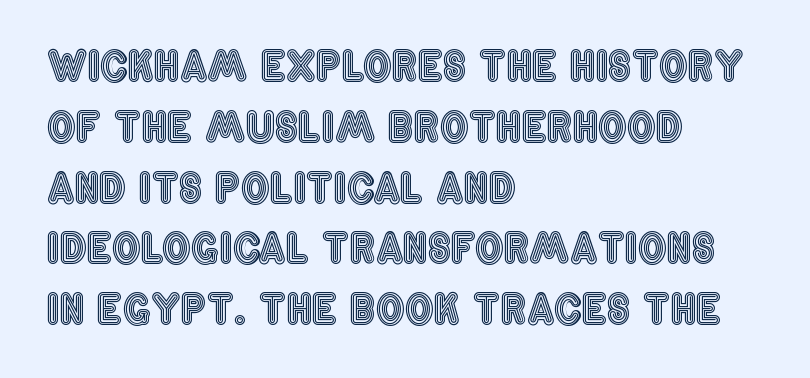
Q: Is the text italic (slanted)? A: No, it is upright.
Q: Is the text underlined? A: No.
Q: How is the paragraph aligned? A: Left-aligned.
Q: Is the spacing between letters normal or unusually wide? A: Normal.
Q: Is the spacing between lines tight, normal or loose? A: Normal.
Q: Width (condensed, normal, or wide)? A: Condensed.
Q: x-height? A: Large.
Q: Monospaced? A: No.
